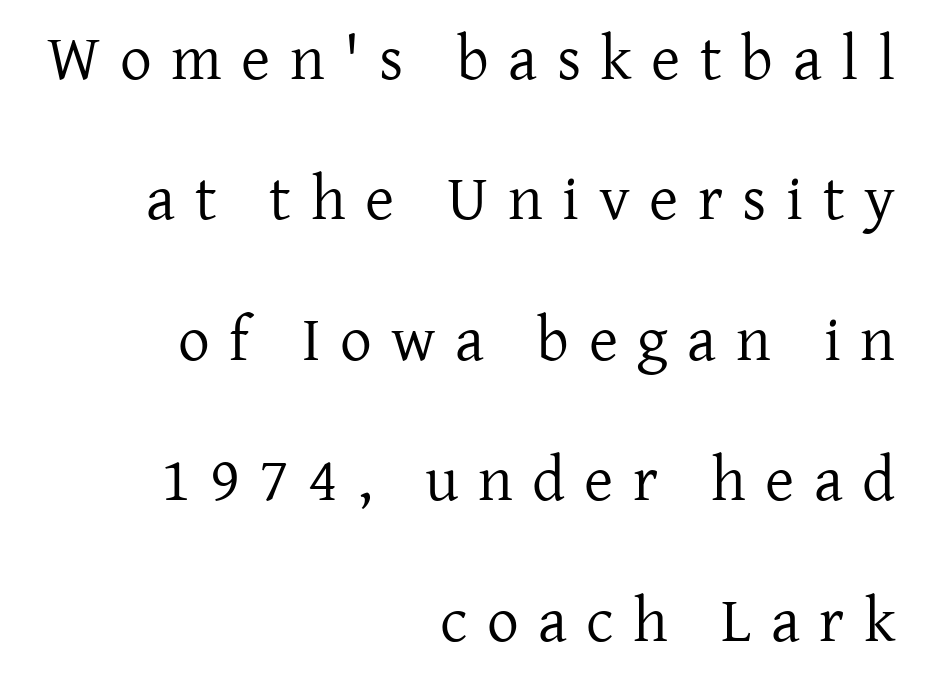
The image shows 63 px regular-weight serif type, upright; set right-aligned, loose line spacing (2.23x), unusually wide letter spacing (+0.31 em), not underlined; low stroke contrast and a medium x-height.
